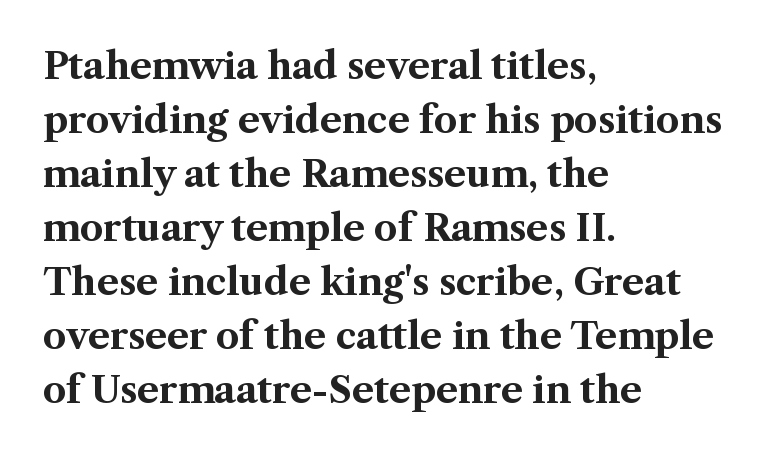
{"serif": "yes", "italic": "no", "bold": "yes", "weight": "bold", "width": "normal", "stroke_contrast": "medium", "x_height": "medium", "monospaced": "no", "underline": "no", "align": "left", "line_spacing": "normal", "line_spacing_ratio": 1.46, "letter_spacing": "normal", "letter_spacing_em": 0.0, "glyph_px": 37}
